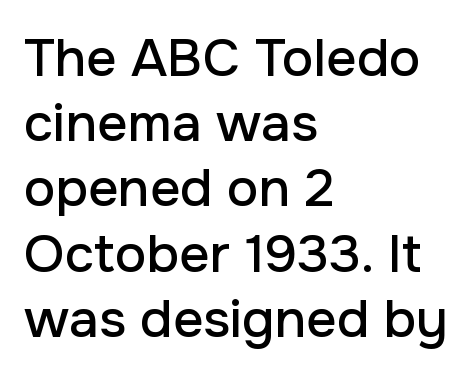
The image shows 53 px sans-serif type, upright; set left-aligned, line spacing 1.23x, normal letter spacing, not underlined; low stroke contrast and a medium x-height.
